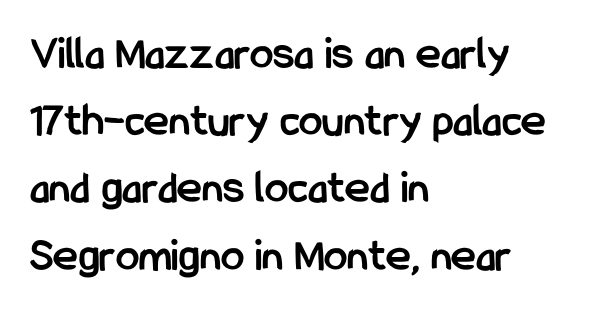
The image shows 47 px semibold, condensed sans-serif type, upright; set left-aligned, normal line spacing (1.43x), normal letter spacing, not underlined; low stroke contrast and a medium x-height.
